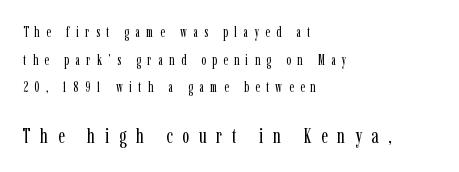
{"italic": "no", "bold": "no", "underline": "no", "align": "left", "line_spacing": "loose", "line_spacing_ratio": 1.97, "letter_spacing": "wide", "letter_spacing_em": 0.46, "larger_block": "second", "size_ratio": 1.5, "glyph_px": 21}
